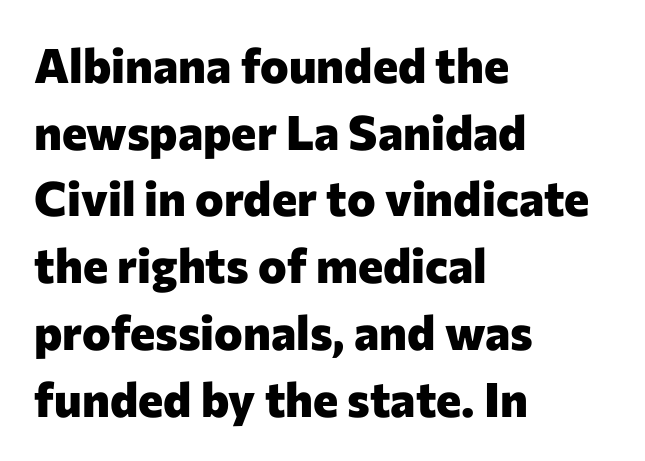
Q: Is the text bold? A: Yes.
Q: Is the text italic (slanted)? A: No, it is upright.
Q: Is the typeface a serif or a sans-serif typeface? A: Sans-serif.
Q: Is the text underlined? A: No.
Q: How is the paragraph aligned? A: Left-aligned.
Q: Is the spacing between letters normal or unusually wide? A: Normal.
Q: Is the spacing between lines tight, normal or loose? A: Normal.
Q: Width (condensed, normal, or wide)? A: Normal.
Q: Stroke contrast? A: Low.
Q: x-height? A: Medium.
Q: Monospaced? A: No.
